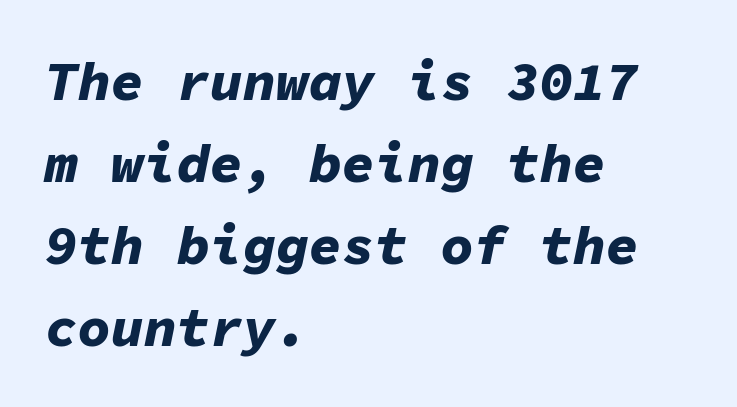
{"italic": "yes", "lean": "right", "slant_degrees": 11, "bold": "yes", "weight": "bold", "width": "normal", "stroke_contrast": "low", "x_height": "medium", "monospaced": "yes", "underline": "no", "align": "left", "line_spacing": "normal", "line_spacing_ratio": 1.49, "letter_spacing": "normal", "letter_spacing_em": 0.0, "glyph_px": 55}
